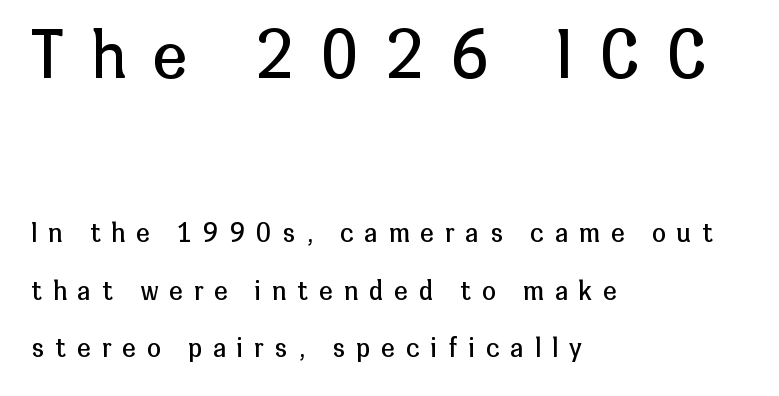
The image shows 62 px regular-weight sans-serif type, upright; set left-aligned, loose line spacing (2.3x), unusually wide letter spacing (+0.45 em), not underlined; the first (top) block is 2.48x larger; low stroke contrast and a medium x-height.
